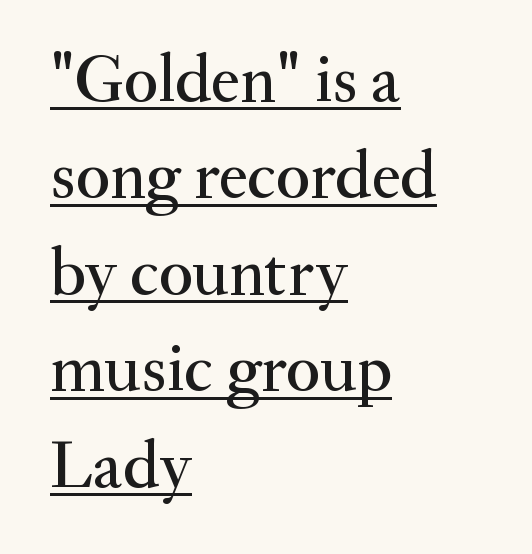
Yep, those are serifs on the letters. Whoever set this chose a conventional vertical rhythm. You could not count columns in this text — the font is proportionally spaced. A classic flush-left, rag-right setting is used for this passage. Students, note that the glyphs here touch the page at normal intervals.
